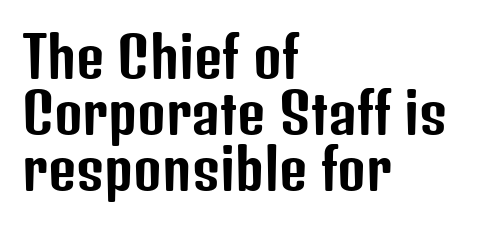
Q: Is the text italic (slanted)? A: No, it is upright.
Q: Is the typeface a serif or a sans-serif typeface? A: Sans-serif.
Q: Is the text underlined? A: No.
Q: How is the paragraph aligned? A: Left-aligned.
Q: Is the spacing between letters normal or unusually wide? A: Normal.
Q: Is the spacing between lines tight, normal or loose? A: Tight.
Q: Width (condensed, normal, or wide)? A: Condensed.
Q: Stroke contrast? A: Low.
Q: x-height? A: Medium.
Q: Monospaced? A: No.
